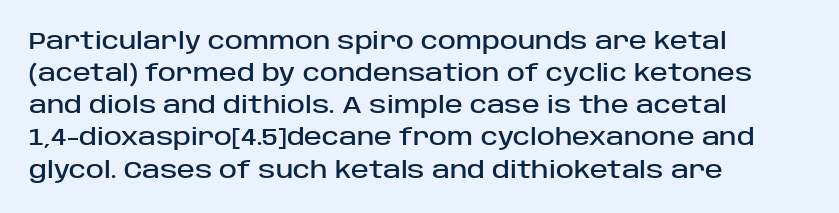
{"italic": "no", "underline": "no", "align": "left", "line_spacing": "normal", "line_spacing_ratio": 1.34, "letter_spacing": "normal", "letter_spacing_em": 0.0, "glyph_px": 24}
